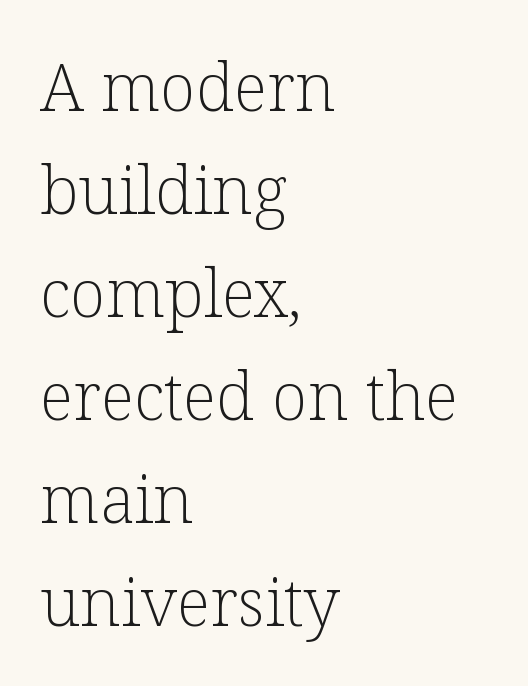
The horizontal fit of the characters is conventional and even. Baseline-to-baseline distance is the conventional proportion of letter height. Think standard paragraph weight, or any step lighter than that. Is the block centered? No — it sits flush against the left margin. A typesetter would label this face a serif.
